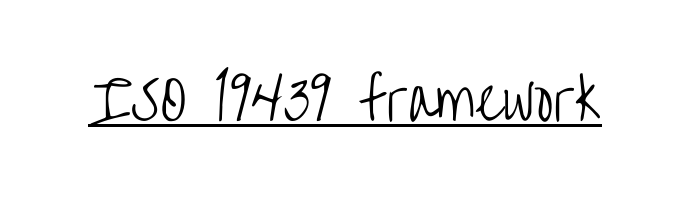
Q: Is the text bold? A: No.
Q: Is the text italic (slanted)? A: No, it is upright.
Q: Is the typeface a serif or a sans-serif typeface? A: Sans-serif.
Q: Is the text underlined? A: Yes.
Q: Is the spacing between letters normal or unusually wide? A: Normal.
Q: Width (condensed, normal, or wide)? A: Condensed.
Q: Stroke contrast? A: Low.
Q: x-height? A: Large.
Q: Monospaced? A: No.
